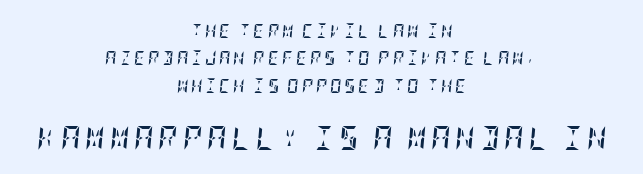
Spacing between characters has been opened up far beyond the box default. Stroke thickness is high; the sample reads as a true bold. Yep, that's italic — everything's leaning. Leading is clearly above the norm, producing a sparse column. The paragraph has two soft edges and a firm central axis.
